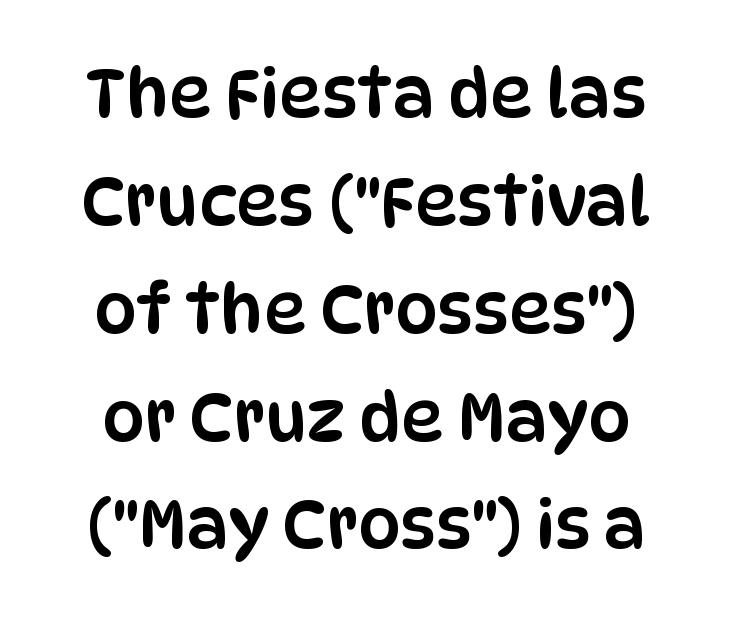
The passage shown is typed in a proportional face where columns would drift. Words float on clear page, feet unadorned. Typographically, this falls in the sans-serif category. Honestly, the letter spacing is just normal — you wouldn't notice it.
